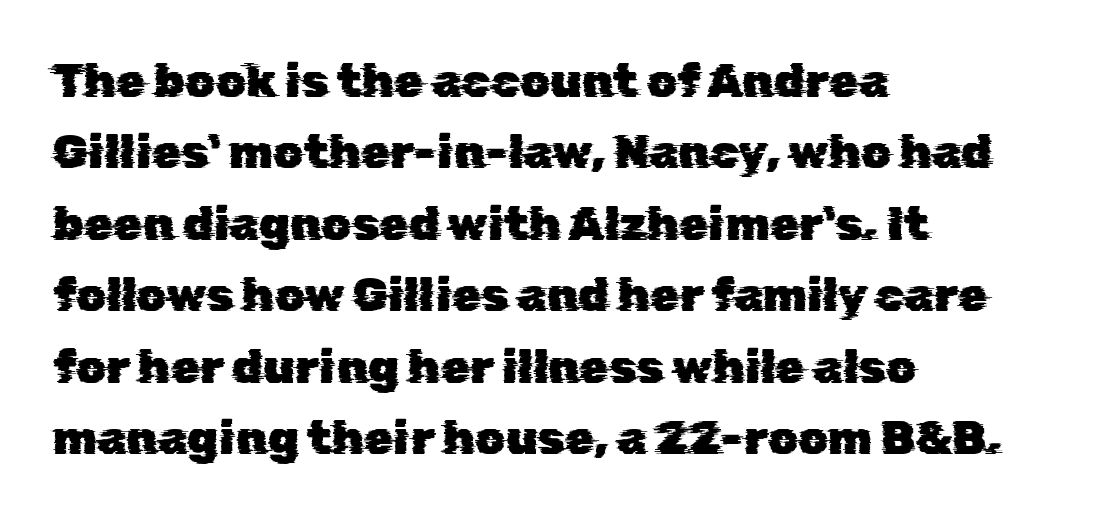
Q: Is the typeface a serif or a sans-serif typeface? A: Sans-serif.
Q: Is the text underlined? A: No.
Q: How is the paragraph aligned? A: Left-aligned.
Q: Is the spacing between letters normal or unusually wide? A: Normal.
Q: Is the spacing between lines tight, normal or loose? A: Normal.
Q: Width (condensed, normal, or wide)? A: Normal.
Q: Stroke contrast? A: Low.
Q: x-height? A: Medium.
Q: Monospaced? A: No.
